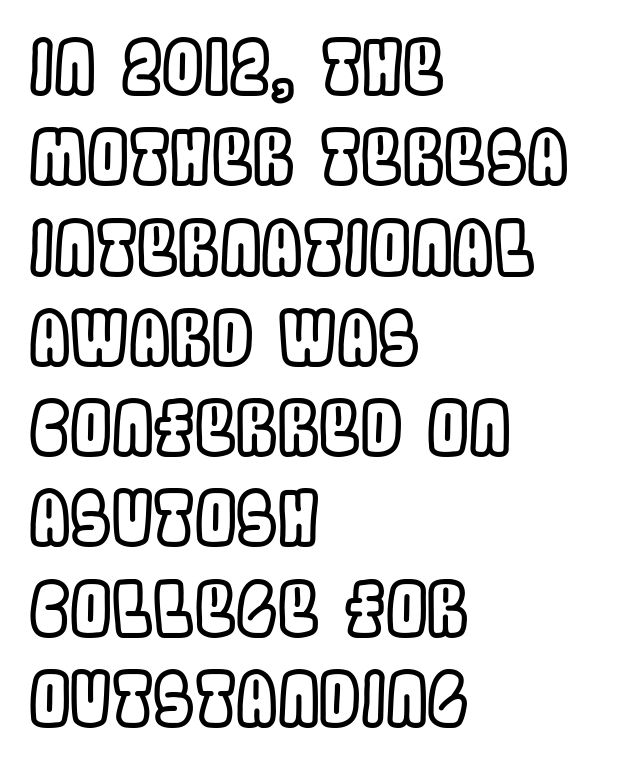
Q: Is the text italic (slanted)? A: No, it is upright.
Q: Is the text underlined? A: No.
Q: How is the paragraph aligned? A: Left-aligned.
Q: Is the spacing between letters normal or unusually wide? A: Normal.
Q: Width (condensed, normal, or wide)? A: Condensed.
Q: x-height? A: Large.
Q: Monospaced? A: No.
